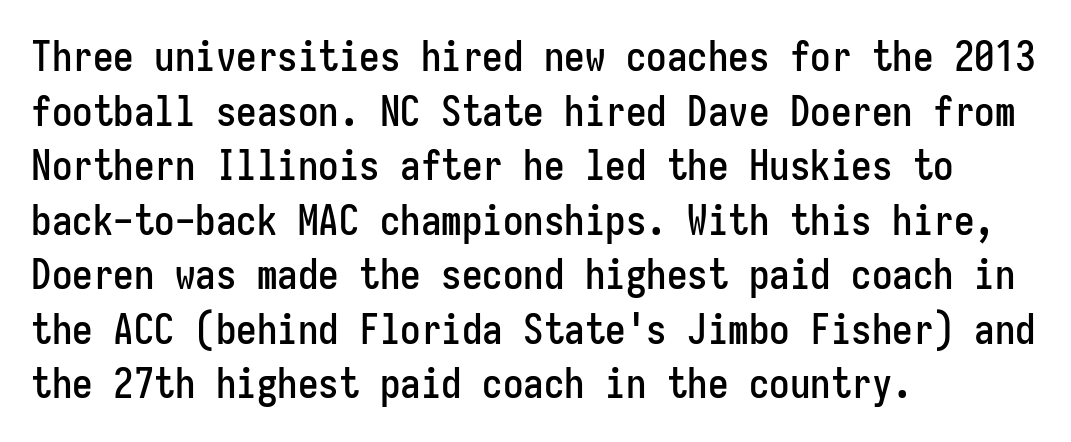
{"serif": "no", "italic": "no", "width": "condensed", "stroke_contrast": "low", "x_height": "medium", "monospaced": "yes", "underline": "no", "align": "left", "line_spacing": "normal", "line_spacing_ratio": 1.33, "letter_spacing": "normal", "letter_spacing_em": 0.0, "glyph_px": 41}
